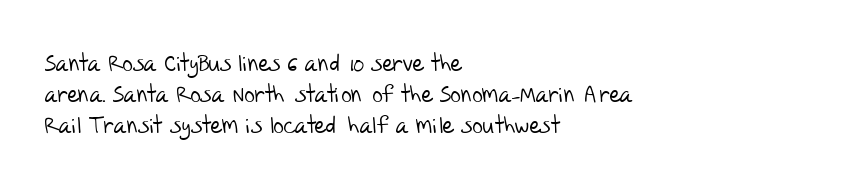
These glyphs show unthickened strokes, regular width or finer. If you measured baseline to baseline, you'd find a middling distance. Glance below the letters and you will spot only blank space. Line starts are locked; line ends wander. Honestly, the letter spacing is just normal — you wouldn't notice it.
